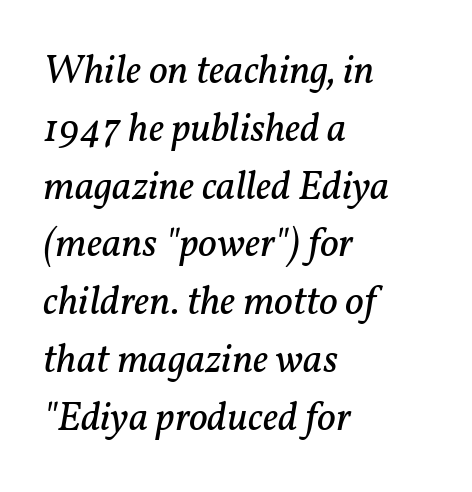
The image shows 41 px regular-weight serif type, italic (leaning right); set left-aligned, normal line spacing (1.41x), normal letter spacing, not underlined; low stroke contrast and a medium x-height.
